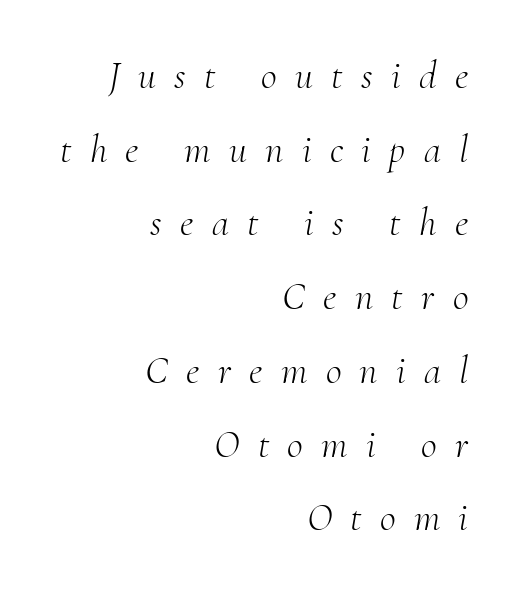
The image shows 39 px light serif type, italic (leaning right); set right-aligned, line spacing 1.89x, unusually wide letter spacing (+0.47 em), not underlined; medium stroke contrast and a small x-height.
